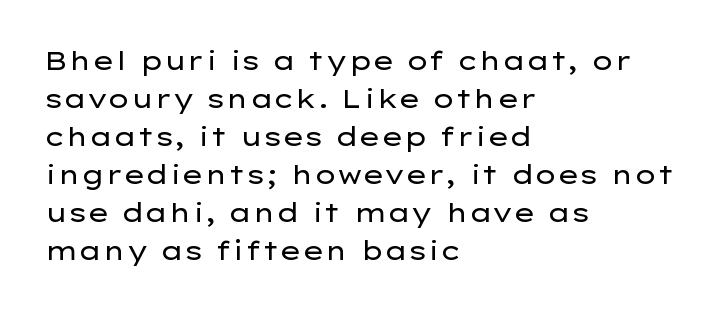
{"italic": "no", "bold": "no", "underline": "no", "align": "left", "line_spacing": "normal", "line_spacing_ratio": 1.46, "letter_spacing": "normal", "letter_spacing_em": 0.0, "glyph_px": 26}
